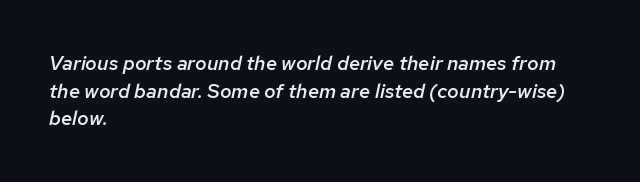
{"italic": "yes", "lean": "right", "slant_degrees": 12, "bold": "semi", "underline": "no", "align": "left", "line_spacing": "normal", "line_spacing_ratio": 1.38, "letter_spacing": "normal", "letter_spacing_em": 0.0, "glyph_px": 20}
